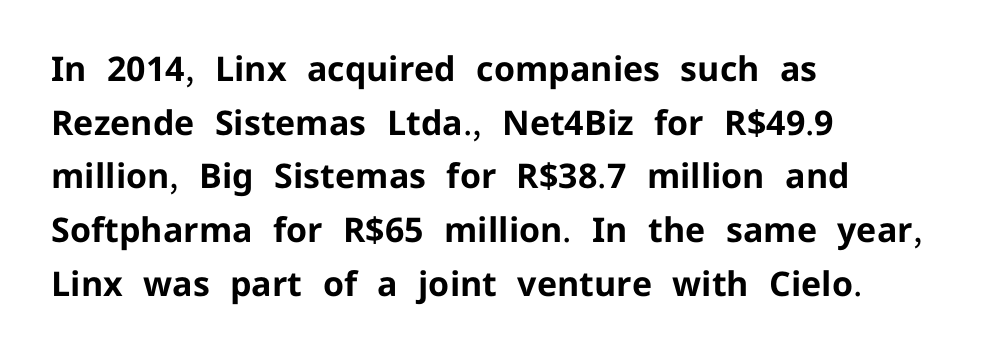
Pretty heavy lettering here — definitely bold. Is this a fixed-width face? No — the glyphs have proportional, varying widths. Does the leading feel generous? No, just average. The ragged edge is on the right, which tells us the setting is flush left. Observe the ordinary spacing: letters are neighbours, not strangers.
